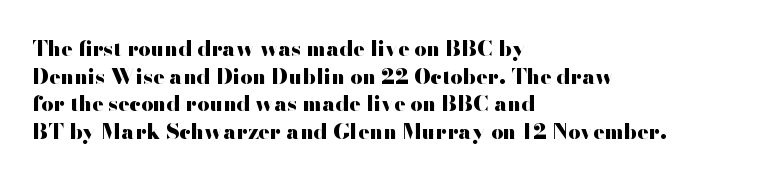
The image shows 21 px bold type, upright; set left-aligned, normal line spacing (1.31x), normal letter spacing, not underlined.
